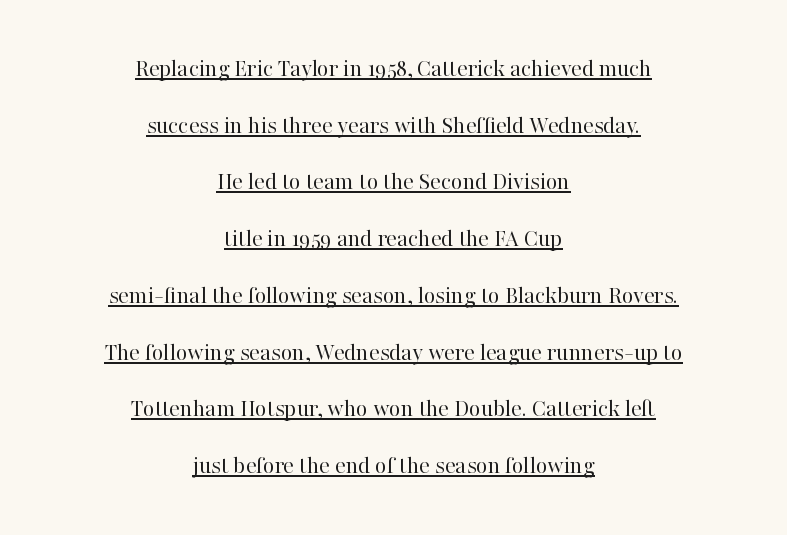
The image shows 25 px text type, upright; set centered, loose line spacing (2.27x), normal letter spacing, underlined.
